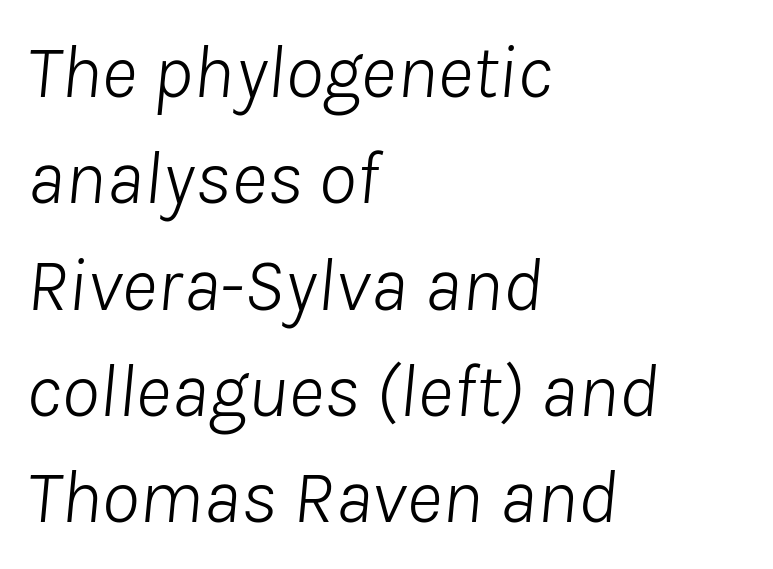
The image shows 77 px light type, italic (leaning right); set left-aligned, normal line spacing (1.38x), normal letter spacing, not underlined; low stroke contrast and a medium x-height.
